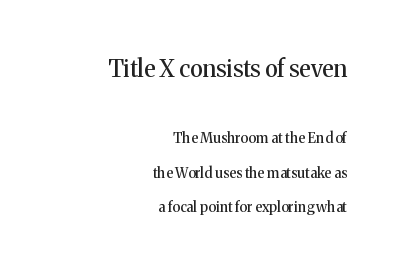
Q: Is the text italic (slanted)? A: No, it is upright.
Q: Is the text underlined? A: No.
Q: How is the paragraph aligned? A: Right-aligned.
Q: Is the spacing between letters normal or unusually wide? A: Normal.
Q: Is the spacing between lines tight, normal or loose? A: Loose.
Q: Which block of text is set in a larger size, the first (top) or the second (bottom)? A: The first (top) one.
